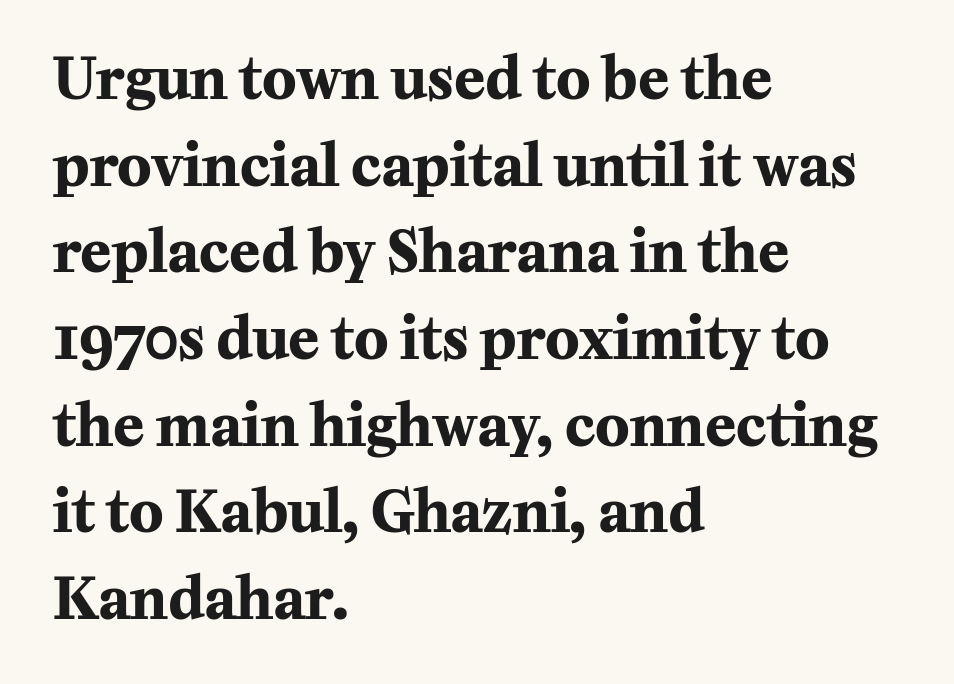
The passage shown is not underscored anywhere. The rendering uses a bold face; every stroke is thick and dark. Each line starts at the same left margin while the right side varies. Nothing unusual about the tracking: characters are spaced as the font intends. What's the leading like? Ordinary, nothing unusual. The lettering stays uniformly vertical, giving the passage a roman look.
